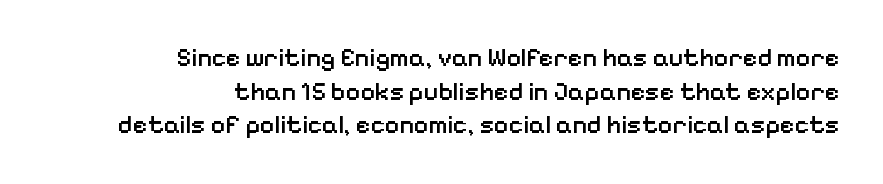
{"italic": "no", "bold": "semi", "underline": "no", "align": "right", "line_spacing": "normal", "line_spacing_ratio": 1.35, "letter_spacing": "normal", "letter_spacing_em": 0.0, "glyph_px": 25}
